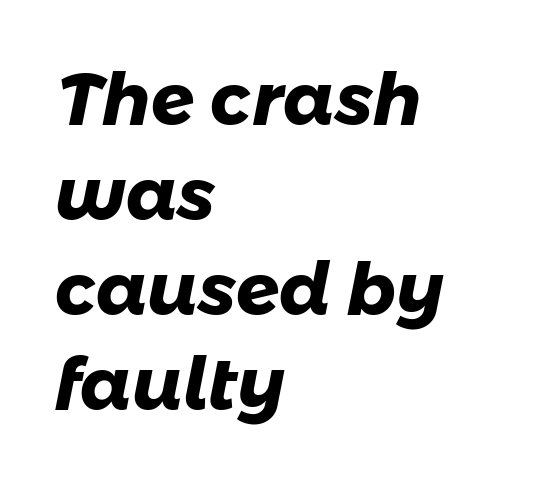
{"serif": "no", "bold": "yes", "weight": "heavy", "width": "normal", "stroke_contrast": "low", "x_height": "medium", "monospaced": "no", "underline": "no", "align": "left", "line_spacing": "normal", "line_spacing_ratio": 1.32, "letter_spacing": "normal", "letter_spacing_em": 0.0, "glyph_px": 72}
